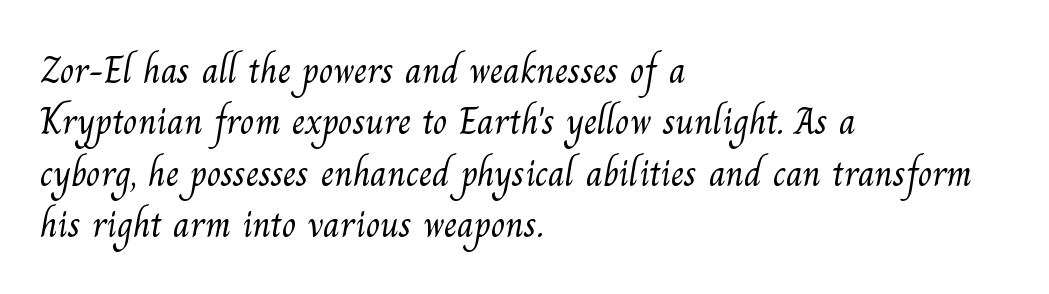
The image shows 38 px light serif type; set left-aligned, normal line spacing (1.35x), normal letter spacing, not underlined; medium stroke contrast and a small x-height.
